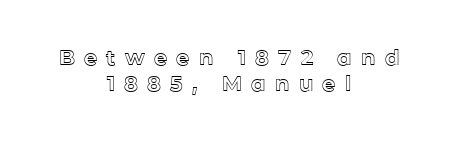
The image shows 21 px text type, upright; set centered, line spacing 1.22x, unusually wide letter spacing (+0.44 em), not underlined.
